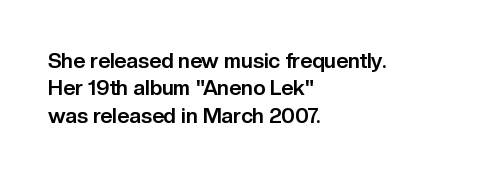
The rendering anchors every line to the left-hand side. This is the regular roman posture of the typeface. A normal amount of white space separates one row of letters from the next. The face used here is rendered with its standard letterfit. A clean baseline with only descenders dipping below it. The sample has been set heavy, in full bold.
